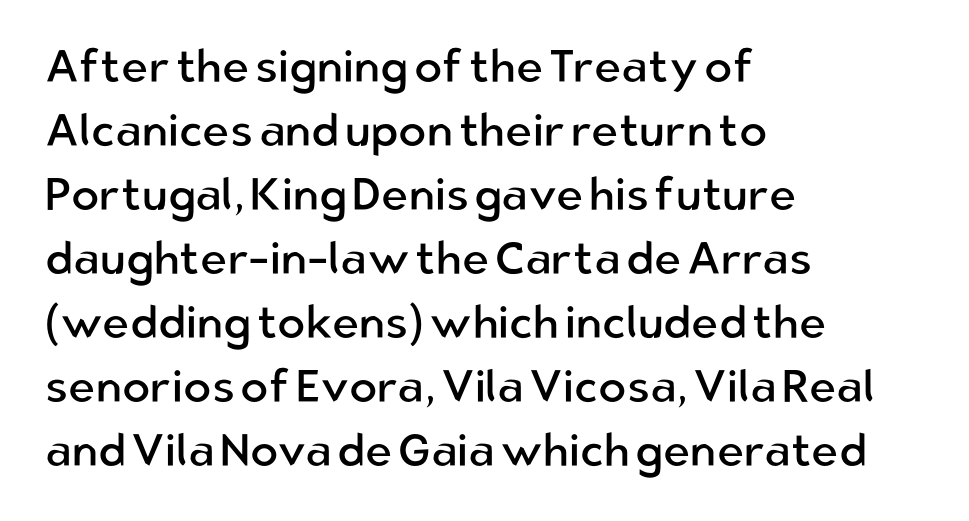
{"serif": "no", "italic": "no", "bold": "no", "weight": "regular", "width": "normal", "stroke_contrast": "low", "x_height": "medium", "monospaced": "no", "underline": "no", "align": "left", "line_spacing": "normal", "line_spacing_ratio": 1.39, "letter_spacing": "normal", "letter_spacing_em": 0.0, "glyph_px": 46}
